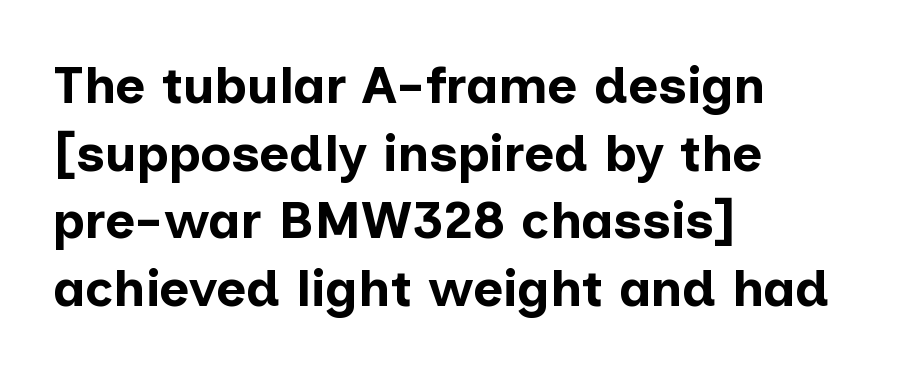
The image shows 52 px bold sans-serif type, upright; set left-aligned, normal line spacing (1.3x), normal letter spacing, not underlined; low stroke contrast and a medium x-height.
